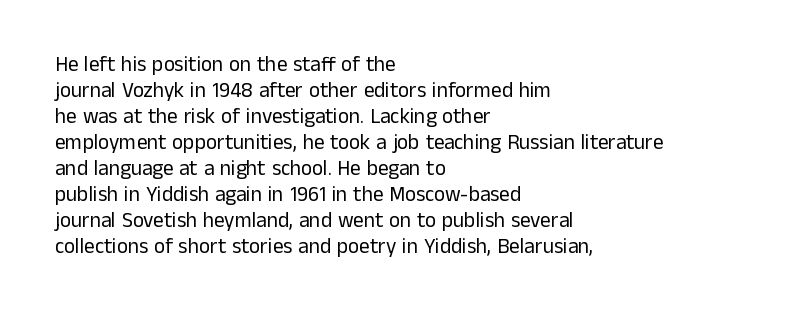
The typography opts for an upright posture over an oblique one. Unmarked baselines from the first word to the last. Students, note that the glyphs here touch the page at normal intervals. Which margin do the lines hug? The left one — the right edge is uneven. The typesetting does not lean heavy: it is not bold.
